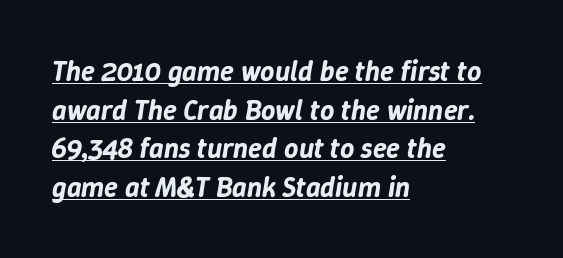
{"italic": "yes", "lean": "right", "slant_degrees": 9, "width": "normal", "stroke_contrast": "low", "x_height": "medium", "monospaced": "no", "underline": "yes", "align": "left", "line_spacing": "normal", "line_spacing_ratio": 1.38, "letter_spacing": "normal", "letter_spacing_em": 0.0, "glyph_px": 28}
